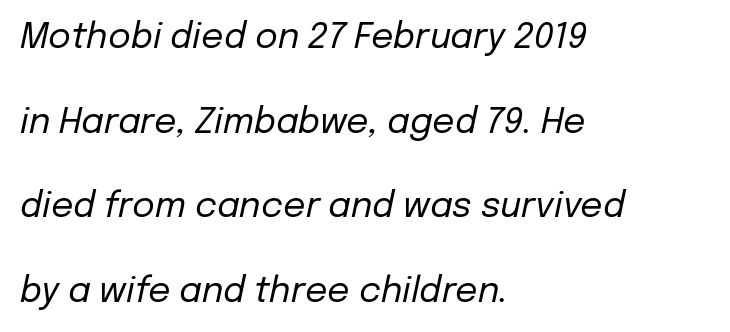
The image shows 35 px regular-weight type, italic (leaning right); set left-aligned, loose line spacing (2.42x), normal letter spacing, not underlined; low stroke contrast and a medium x-height.
